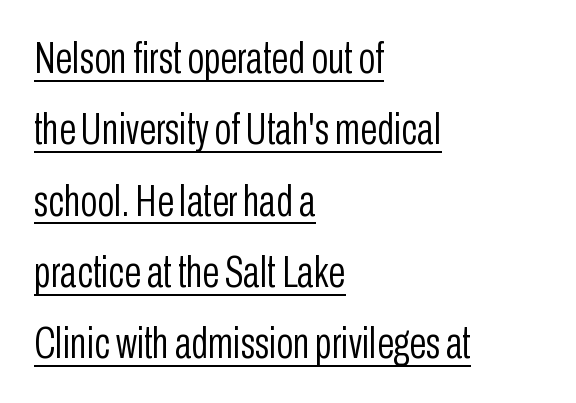
{"serif": "no", "italic": "no", "bold": "no", "weight": "light", "width": "condensed", "stroke_contrast": "low", "x_height": "medium", "monospaced": "no", "underline": "yes", "align": "left", "line_spacing": "normal", "line_spacing_ratio": 1.62, "letter_spacing": "normal", "letter_spacing_em": 0.0, "glyph_px": 44}
